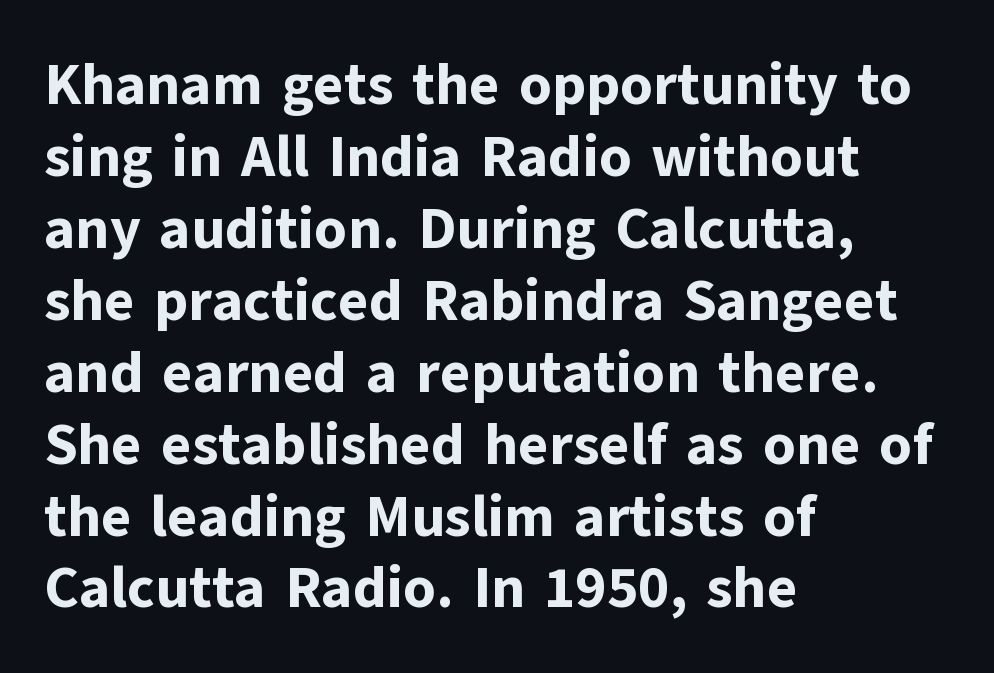
You could call the tracking neutral — neither tight nor loose. Every row of glyphs begins at an identical x-position on the left. Serifs: no, the terminals of the letterforms are clean. Note the varied advance widths — an 'i' is clearly narrower than an 'm'. Heavy, bold letterforms. Underline: absent.
